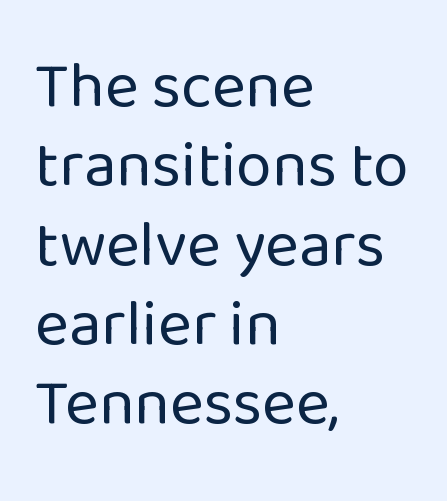
Honestly, the letter spacing is just normal — you wouldn't notice it. A typesetter would call this proportional, since set widths differ per character. The characters are drawn with everyday or finer stroke widths. In terms of letterform style, serifs are entirely absent. These lines are set flush left with a ragged right edge. The specimen omits any rule beneath the text block's lines.
